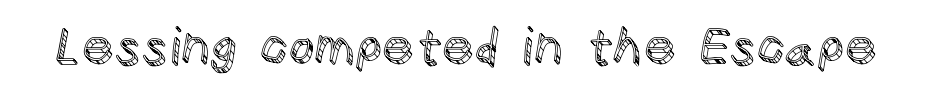
{"width": "normal", "x_height": "large", "monospaced": "no", "underline": "no", "letter_spacing": "normal", "letter_spacing_em": 0.0, "glyph_px": 51}
